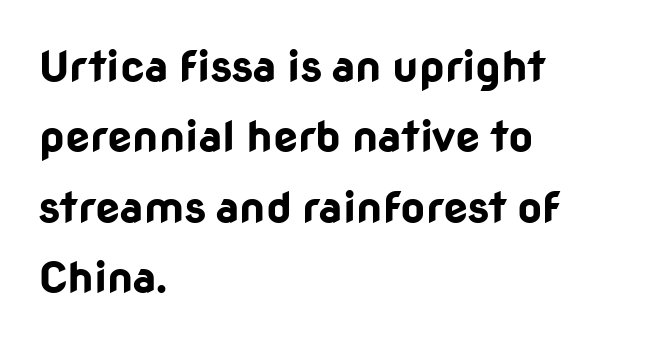
The image shows 44 px bold sans-serif type, upright; set left-aligned, normal line spacing (1.6x), normal letter spacing, not underlined; low stroke contrast and a medium x-height.
